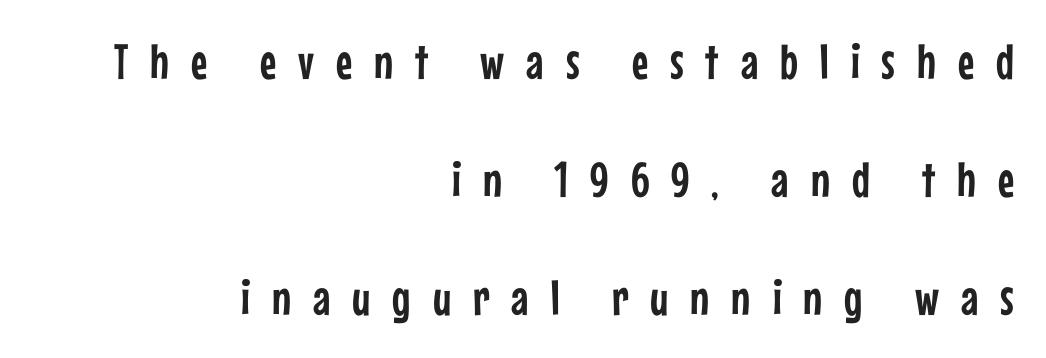
The image shows 50 px condensed sans-serif type, upright; set right-aligned, loose line spacing (2.36x), unusually wide letter spacing (+0.44 em), not underlined; low stroke contrast and a medium x-height.
